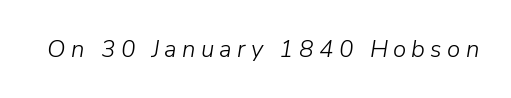
The image shows 24 px text type, italic (leaning right); set unusually wide letter spacing (+0.22 em), not underlined.
